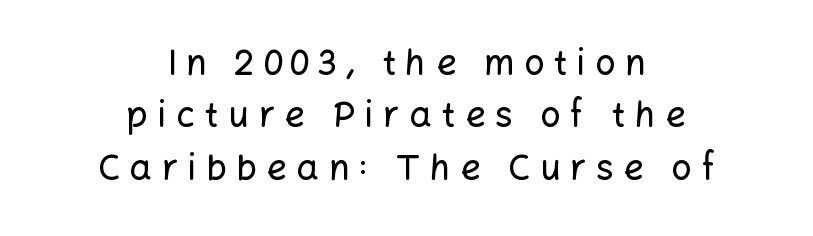
The image shows 35 px sans-serif type, upright; set centered, normal line spacing (1.5x), unusually wide letter spacing (+0.28 em), not underlined; low stroke contrast and a medium x-height.
